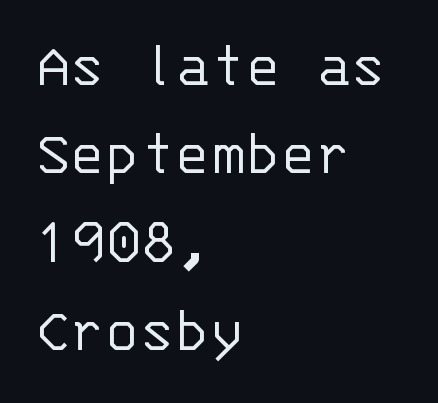
Q: Is the text bold? A: No.
Q: Is the text italic (slanted)? A: No, it is upright.
Q: Is the typeface a serif or a sans-serif typeface? A: Sans-serif.
Q: Is the text underlined? A: No.
Q: How is the paragraph aligned? A: Left-aligned.
Q: Is the spacing between letters normal or unusually wide? A: Normal.
Q: Is the spacing between lines tight, normal or loose? A: Normal.
Q: Width (condensed, normal, or wide)? A: Normal.
Q: Stroke contrast? A: Low.
Q: x-height? A: Large.
Q: Monospaced? A: Yes.
